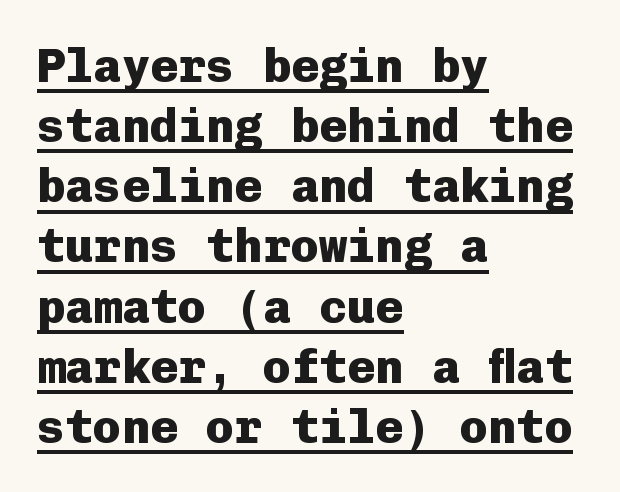
{"serif": "no", "italic": "no", "bold": "yes", "weight": "heavy", "width": "normal", "stroke_contrast": "low", "x_height": "medium", "monospaced": "yes", "underline": "yes", "align": "left", "line_spacing": "normal", "line_spacing_ratio": 1.28, "letter_spacing": "normal", "letter_spacing_em": 0.0, "glyph_px": 47}
